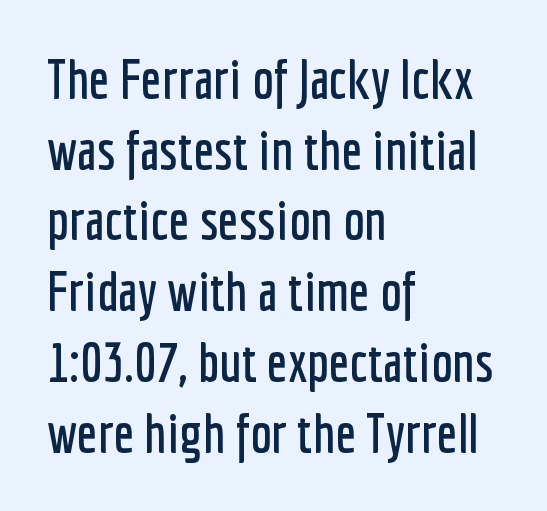
Q: Is the text italic (slanted)? A: No, it is upright.
Q: Is the typeface a serif or a sans-serif typeface? A: Sans-serif.
Q: Is the text underlined? A: No.
Q: How is the paragraph aligned? A: Left-aligned.
Q: Is the spacing between letters normal or unusually wide? A: Normal.
Q: Is the spacing between lines tight, normal or loose? A: Normal.
Q: Width (condensed, normal, or wide)? A: Condensed.
Q: Stroke contrast? A: Low.
Q: x-height? A: Medium.
Q: Monospaced? A: No.
